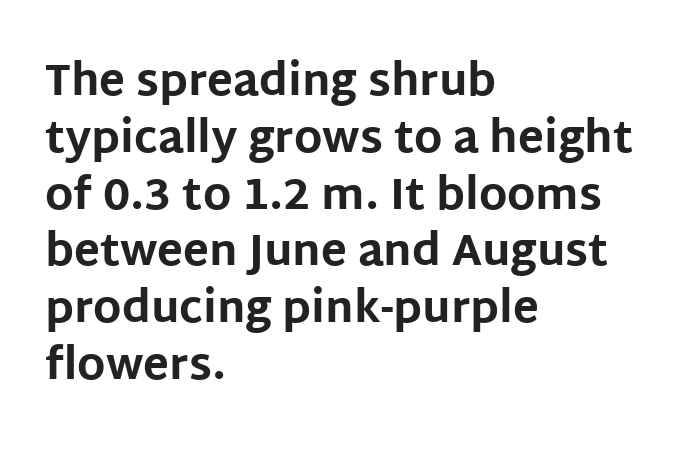
Honestly, the row spacing looks completely unremarkable. Type without underlining. Each word holds together tightly as a unit, with standard inter-letter gaps. Typographically, this falls in the sans-serif category. You'd pick this weight for a headline — it's a proper bold.
